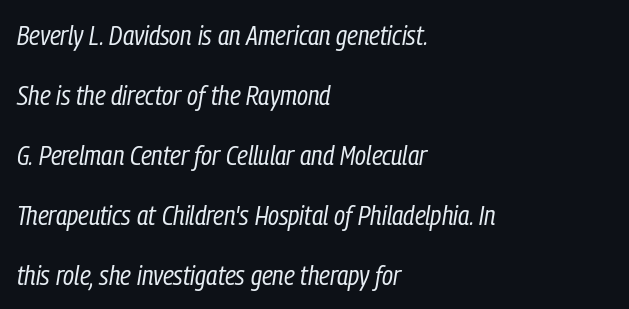
The image shows 28 px regular-weight, condensed type, italic (leaning right); set left-aligned, loose line spacing (2.14x), normal letter spacing, not underlined; low stroke contrast and a medium x-height.
